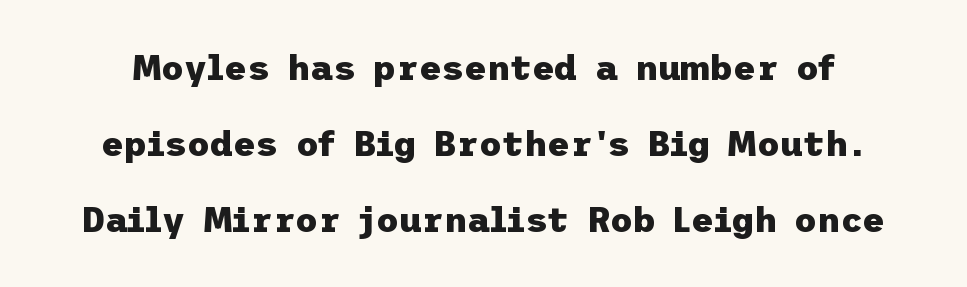
The image shows 35 px heavy sans-serif type, upright; set loose line spacing (2.17x), normal letter spacing, not underlined; low stroke contrast and a medium x-height.
